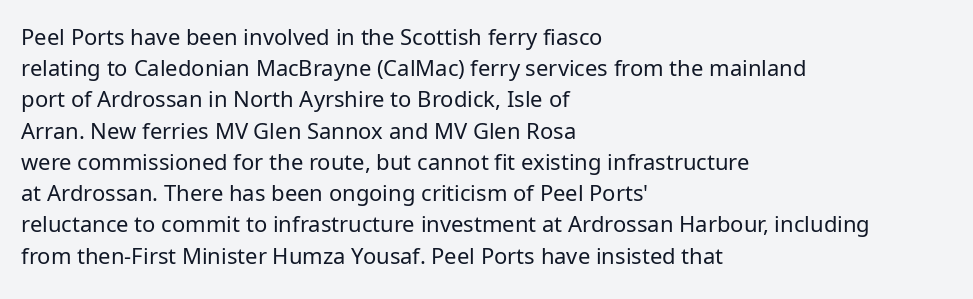
Every row of glyphs begins at an identical x-position on the left. The typesetting does not lean heavy: it is not bold. One glance says typical: line gaps are just what's usual. Underlining? Definitely not there.
